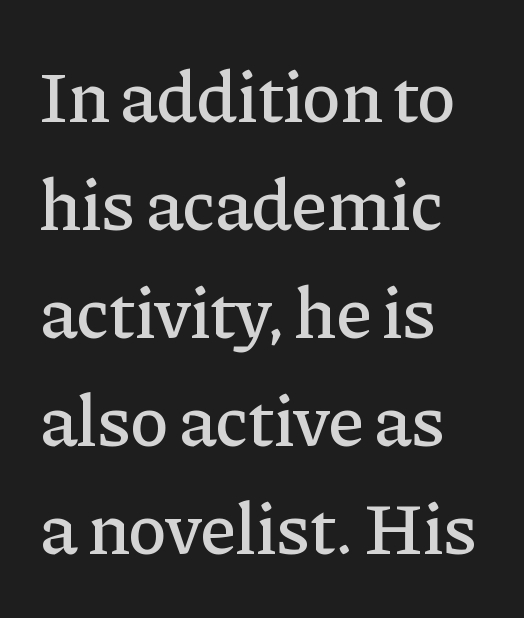
The image shows 73 px serif type, upright; set left-aligned, normal line spacing (1.48x), normal letter spacing, not underlined; low stroke contrast and a medium x-height.
